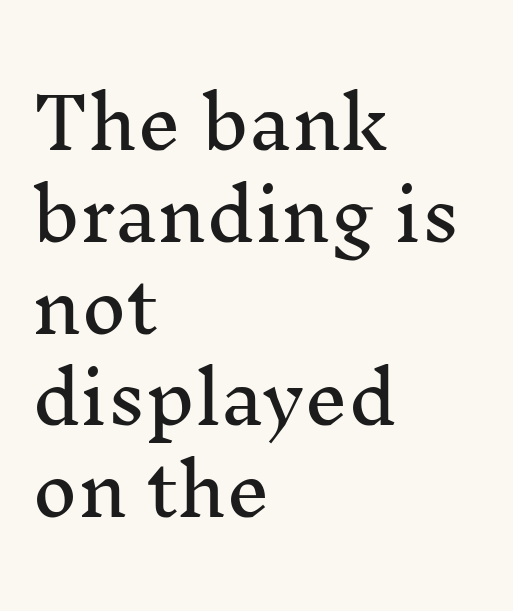
Q: Is the text italic (slanted)? A: No, it is upright.
Q: Is the typeface a serif or a sans-serif typeface? A: Serif.
Q: Is the text underlined? A: No.
Q: How is the paragraph aligned? A: Left-aligned.
Q: Is the spacing between letters normal or unusually wide? A: Normal.
Q: Is the spacing between lines tight, normal or loose? A: Normal.
Q: Width (condensed, normal, or wide)? A: Normal.
Q: Stroke contrast? A: Medium.
Q: x-height? A: Medium.
Q: Monospaced? A: No.
